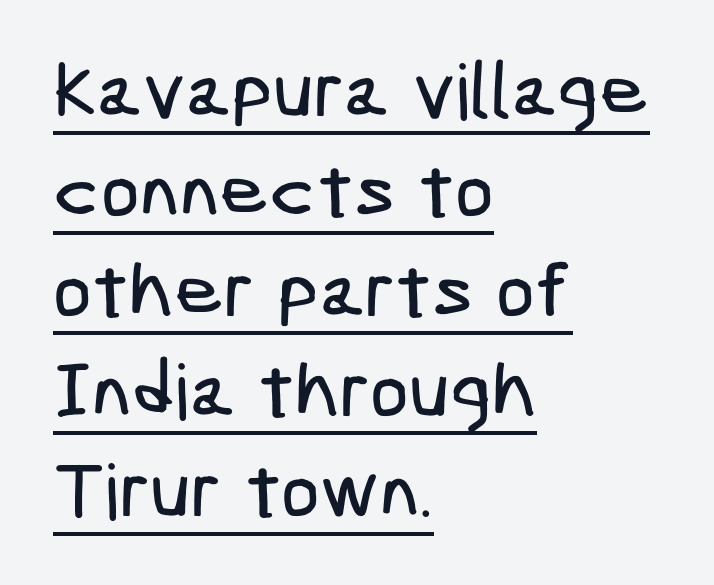
The image shows 77 px condensed sans-serif type; set left-aligned, normal line spacing (1.3x), normal letter spacing, underlined; low stroke contrast and a medium x-height.
